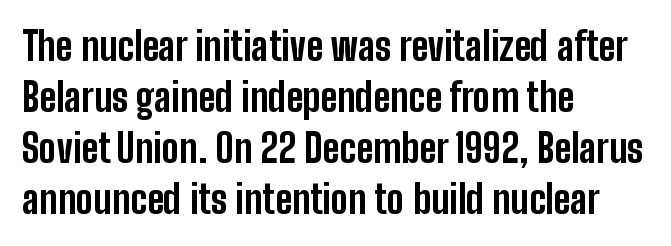
Q: Is the text bold? A: Yes.
Q: Is the text italic (slanted)? A: No, it is upright.
Q: Is the typeface a serif or a sans-serif typeface? A: Sans-serif.
Q: Is the text underlined? A: No.
Q: How is the paragraph aligned? A: Left-aligned.
Q: Is the spacing between letters normal or unusually wide? A: Normal.
Q: Is the spacing between lines tight, normal or loose? A: Normal.
Q: Width (condensed, normal, or wide)? A: Condensed.
Q: Stroke contrast? A: Low.
Q: x-height? A: Medium.
Q: Monospaced? A: No.
